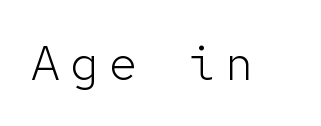
Q: Is the text bold? A: No.
Q: Is the text italic (slanted)? A: No, it is upright.
Q: Is the typeface a serif or a sans-serif typeface? A: Sans-serif.
Q: Is the text underlined? A: No.
Q: Is the spacing between letters normal or unusually wide? A: Unusually wide.
Q: Width (condensed, normal, or wide)? A: Normal.
Q: Stroke contrast? A: Low.
Q: x-height? A: Medium.
Q: Monospaced? A: Yes.
